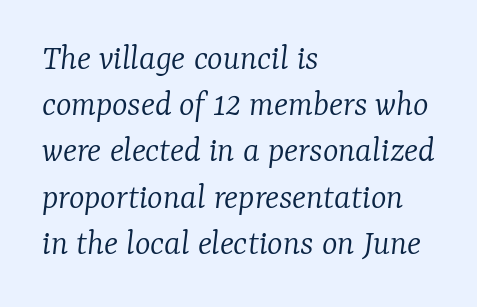
{"serif": "yes", "italic": "yes", "lean": "right", "slant_degrees": 7, "bold": "no", "weight": "light", "width": "normal", "stroke_contrast": "low", "x_height": "medium", "monospaced": "no", "underline": "no", "align": "left", "line_spacing": "normal", "line_spacing_ratio": 1.25, "letter_spacing": "normal", "letter_spacing_em": 0.0, "glyph_px": 37}
